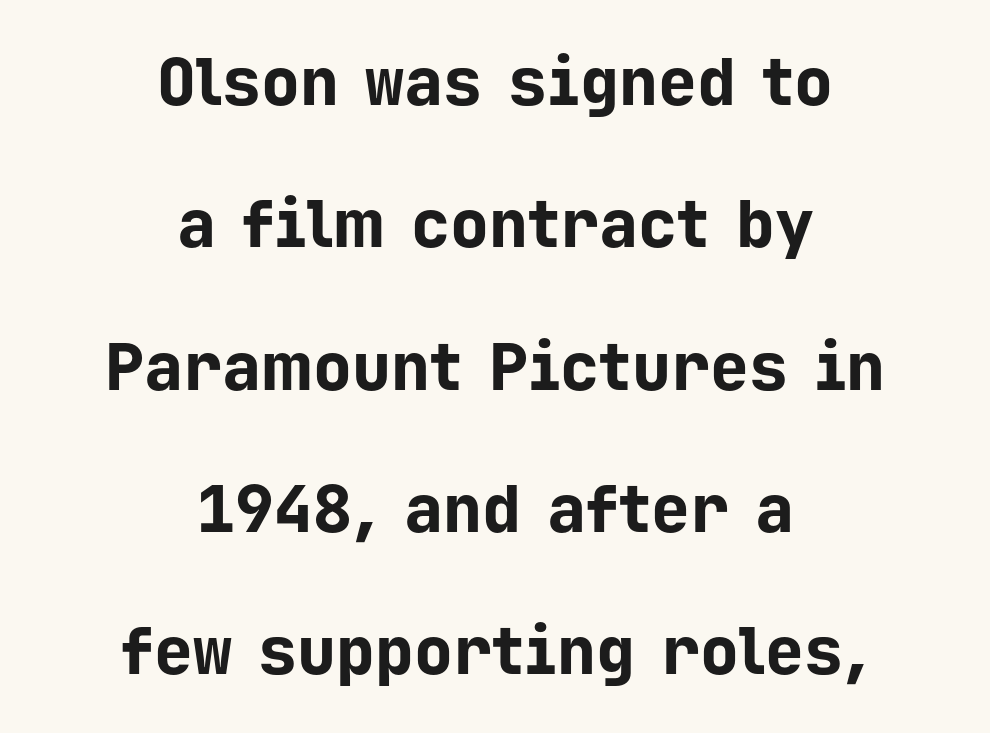
{"serif": "no", "italic": "no", "bold": "yes", "weight": "bold", "width": "normal", "stroke_contrast": "low", "x_height": "medium", "monospaced": "yes", "underline": "no", "align": "center", "line_spacing": "loose", "line_spacing_ratio": 2.19, "letter_spacing": "normal", "letter_spacing_em": 0.0, "glyph_px": 65}
